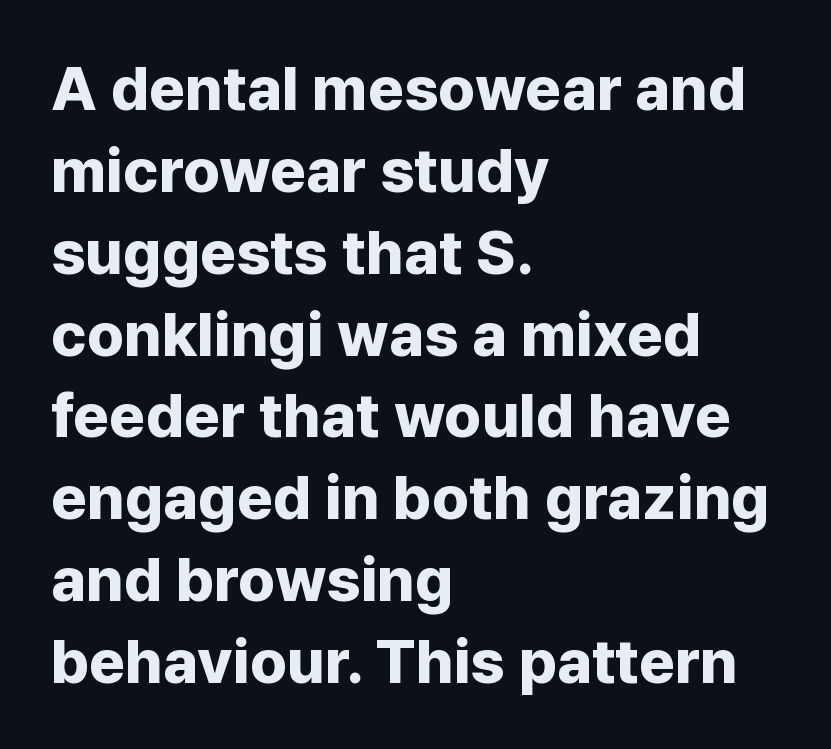
Q: Is the text bold? A: Yes.
Q: Is the text italic (slanted)? A: No, it is upright.
Q: Is the typeface a serif or a sans-serif typeface? A: Sans-serif.
Q: Is the text underlined? A: No.
Q: How is the paragraph aligned? A: Left-aligned.
Q: Is the spacing between letters normal or unusually wide? A: Normal.
Q: Is the spacing between lines tight, normal or loose? A: Normal.
Q: Width (condensed, normal, or wide)? A: Normal.
Q: Stroke contrast? A: Low.
Q: x-height? A: Medium.
Q: Monospaced? A: No.
